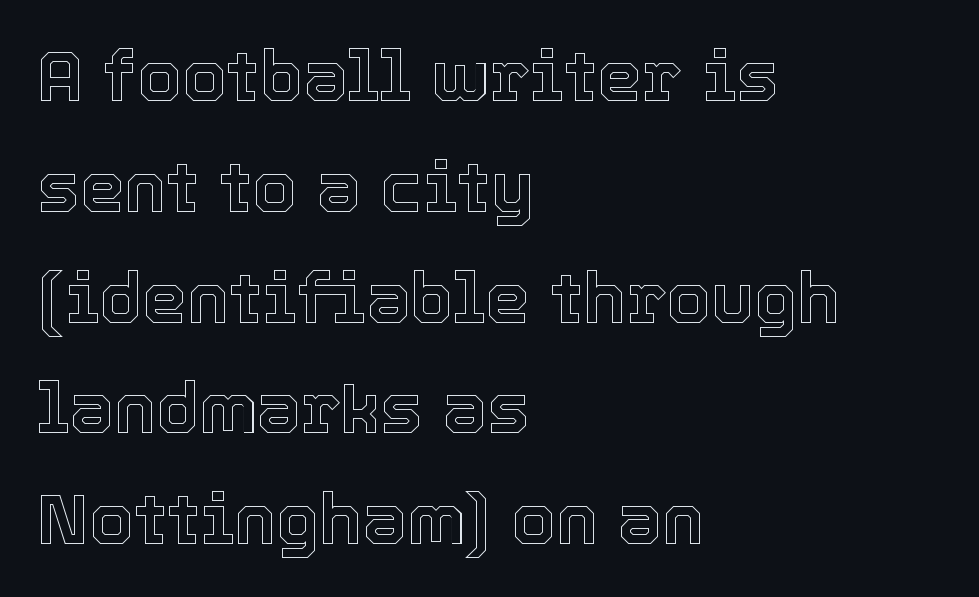
{"italic": "no", "width": "normal", "x_height": "medium", "monospaced": "no", "underline": "no", "align": "left", "line_spacing": "normal", "line_spacing_ratio": 1.56, "letter_spacing": "normal", "letter_spacing_em": 0.0, "glyph_px": 71}
